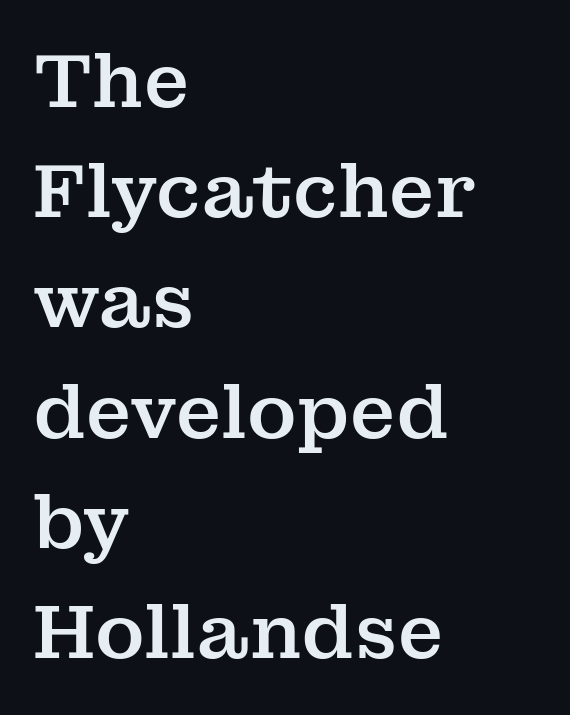
The image shows 75 px serif type, upright; set left-aligned, normal line spacing (1.47x), normal letter spacing, not underlined; medium stroke contrast and a medium x-height.
